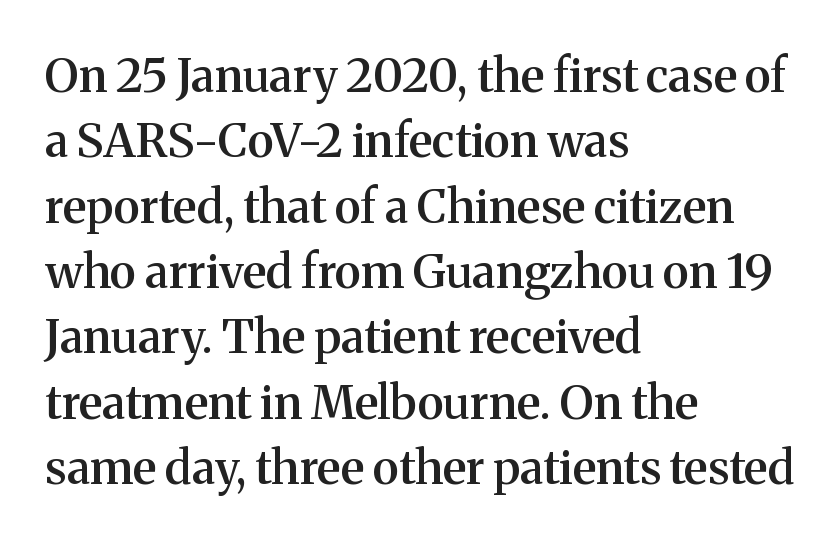
Where is the straight margin? On the left. Default kerning and tracking; the words read as compact shapes. Any mark beneath the type? The region is blank. The passage shown is typed in a proportional face where columns would drift. Stems and bowls a touch heavier than normal — semibold.
